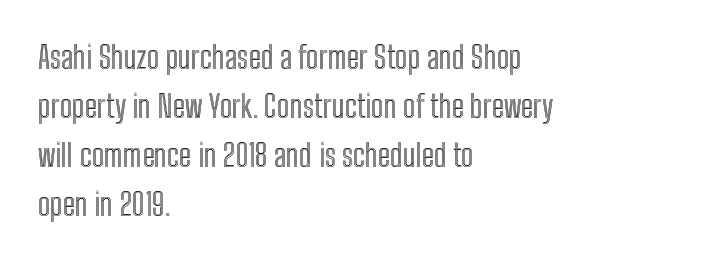
It's the straight-up-and-down kind of type. Think of a printed novel: that variable character pitch is what you see here. Is there much room between lines? A standard amount, neither cramped nor airy. The letters sit at their default tracking, neither squeezed nor spread. Line starts are locked; line ends wander.
